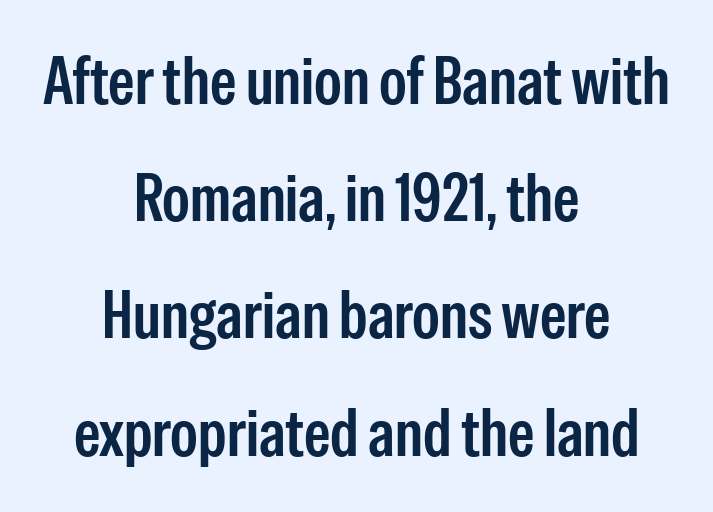
Q: Is the text italic (slanted)? A: No, it is upright.
Q: Is the typeface a serif or a sans-serif typeface? A: Sans-serif.
Q: Is the text underlined? A: No.
Q: How is the paragraph aligned? A: Centered.
Q: Is the spacing between letters normal or unusually wide? A: Normal.
Q: Width (condensed, normal, or wide)? A: Condensed.
Q: Stroke contrast? A: Low.
Q: x-height? A: Medium.
Q: Monospaced? A: No.
